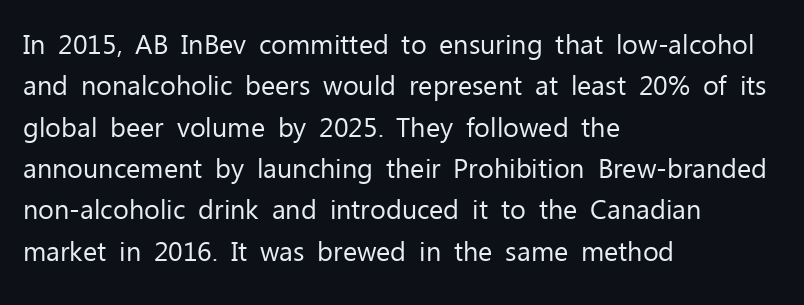
In terms of leading, this rendering sits right in the middle. The lettering stays uniformly vertical, giving the passage a roman look. Decoration check: the copy has no underline. The passage shown is not bold in any degree. How are the letters spaced? Ordinarily, with no added tracking.
